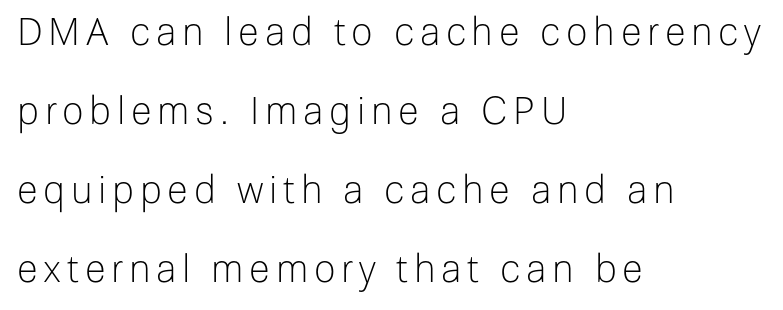
The image shows 38 px light sans-serif type, upright; set left-aligned, loose line spacing (2.08x), not underlined; low stroke contrast and a medium x-height.
